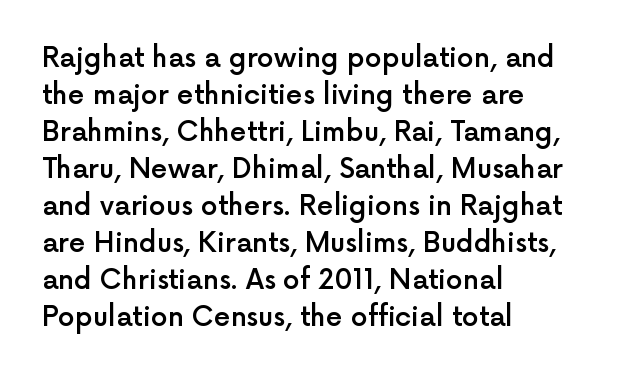
Q: Is the text bold? A: Semi-bold.
Q: Is the text italic (slanted)? A: No, it is upright.
Q: Is the text underlined? A: No.
Q: How is the paragraph aligned? A: Left-aligned.
Q: Is the spacing between letters normal or unusually wide? A: Normal.
Q: Is the spacing between lines tight, normal or loose? A: Normal.
